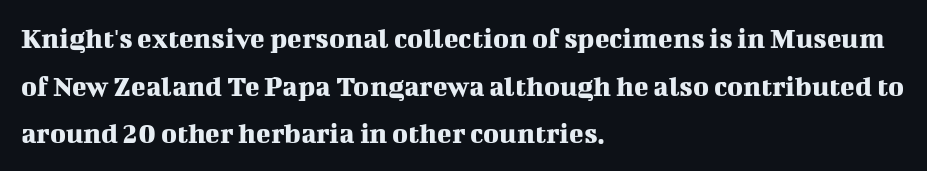
{"serif": "yes", "italic": "no", "width": "normal", "stroke_contrast": "medium", "x_height": "medium", "monospaced": "no", "underline": "no", "align": "left", "line_spacing": "normal", "line_spacing_ratio": 1.59, "letter_spacing": "normal", "letter_spacing_em": 0.0, "glyph_px": 30}
